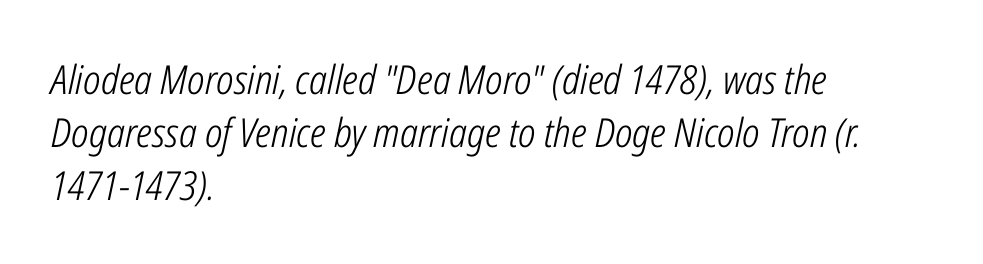
The image shows 40 px light, condensed type, italic (leaning right); set left-aligned, normal line spacing (1.33x), normal letter spacing, not underlined; low stroke contrast and a medium x-height.
